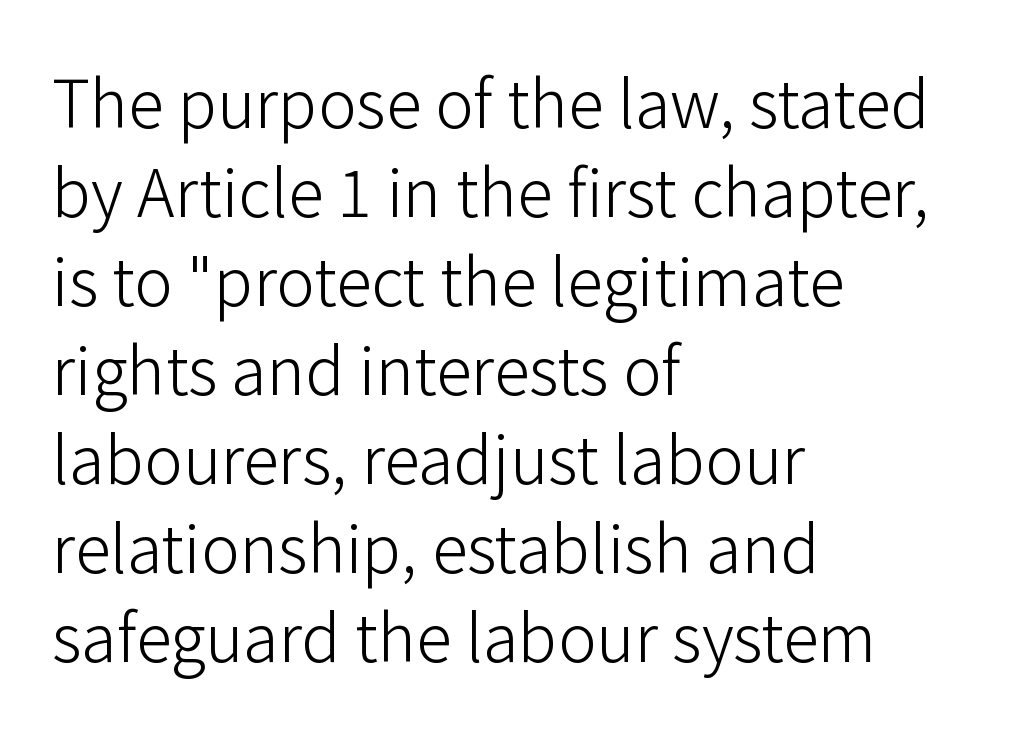
The image shows 65 px light sans-serif type, upright; set left-aligned, normal line spacing (1.37x), normal letter spacing, not underlined; low stroke contrast and a medium x-height.
